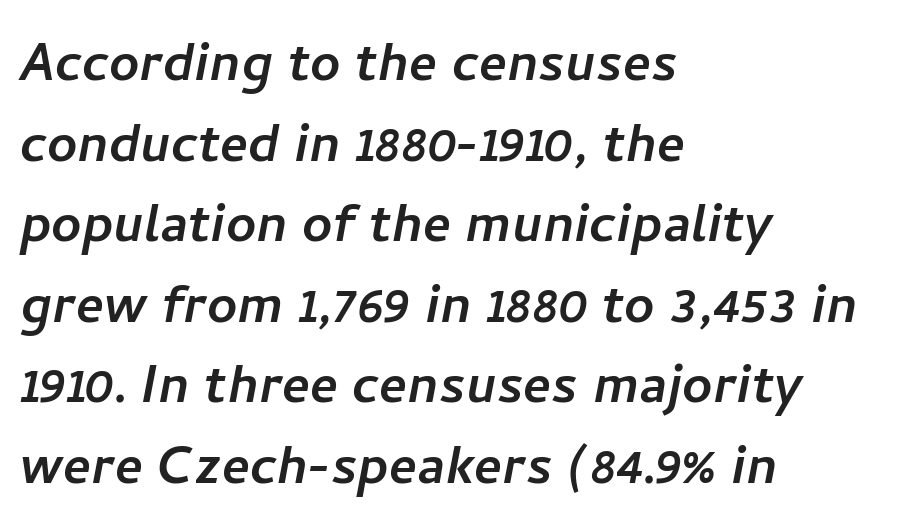
The image shows 66 px sans-serif type; set left-aligned, line spacing 1.22x, normal letter spacing, not underlined; low stroke contrast and a medium x-height.
